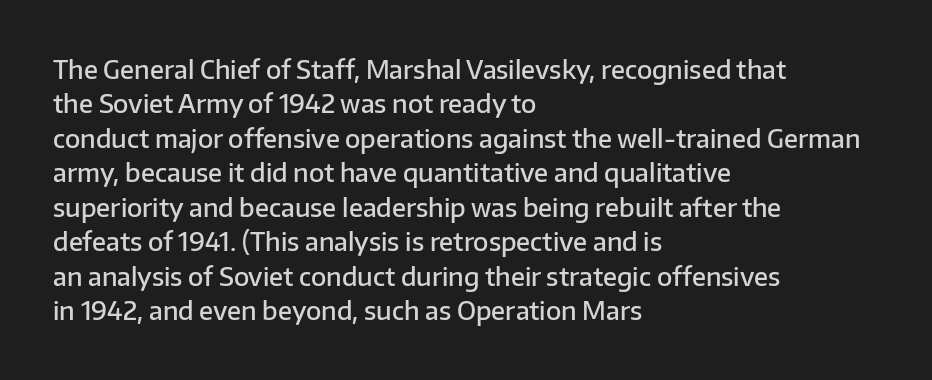
The image shows 25 px text type, upright; set left-aligned, normal line spacing (1.38x), normal letter spacing, not underlined.
